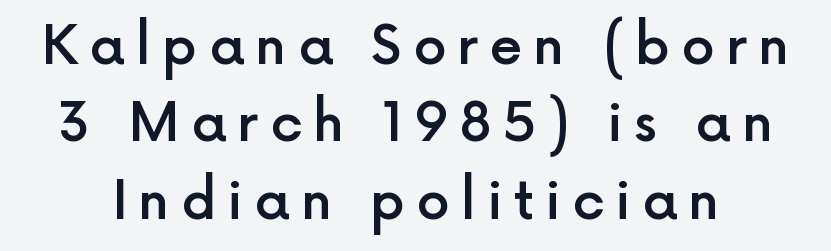
Does the lettering tilt? It doesn't — this is upright. You could not count columns in this text — the font is proportionally spaced. Does extra space separate the letters? Yes, quite a lot of it. Regarding leading, the lines here are spaced in the standard way. No word sits above an underline.
